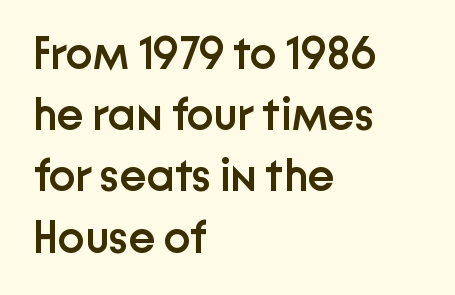
The image shows 45 px semibold sans-serif type, upright; set left-aligned, normal line spacing (1.36x), normal letter spacing, not underlined; low stroke contrast and a medium x-height.
